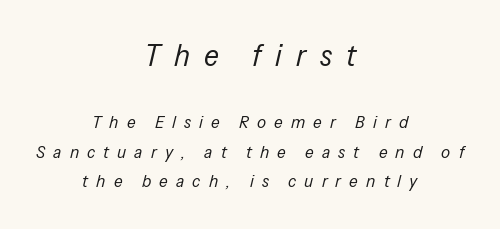
{"italic": "yes", "lean": "right", "slant_degrees": 13, "bold": "no", "weight": "regular", "width": "condensed", "stroke_contrast": "low", "x_height": "medium", "monospaced": "no", "underline": "no", "align": "center", "line_spacing": "normal", "line_spacing_ratio": 1.63, "letter_spacing": "wide", "letter_spacing_em": 0.45, "larger_block": "first", "size_ratio": 1.72, "glyph_px": 31}
